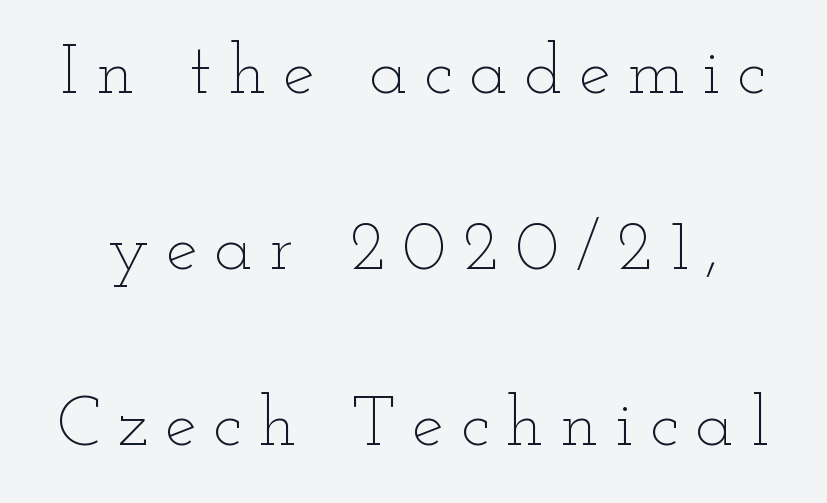
{"italic": "no", "bold": "no", "weight": "thin", "width": "wide", "stroke_contrast": "low", "x_height": "small", "monospaced": "no", "underline": "no", "line_spacing": "loose", "line_spacing_ratio": 2.48, "letter_spacing": "wide", "letter_spacing_em": 0.24, "glyph_px": 71}
